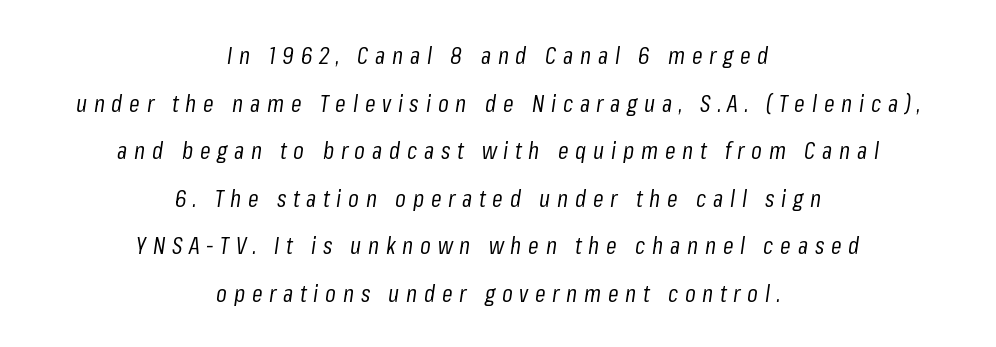
Does the leading feel generous? Absolutely, it's lavish. Bare-footed words on every line. Students, note that the glyphs here are deliberately spaced far apart. This reads as an unemphasized weight, regular at the heaviest. Visually the block forms a symmetrical silhouette, jagged on both flanks.
